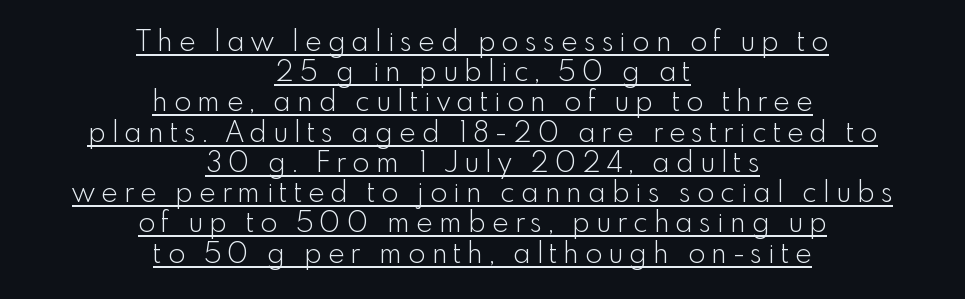
The image shows 28 px light sans-serif type, upright; set centered, tight line spacing (1.08x), unusually wide letter spacing (+0.22 em), underlined; a small x-height.
